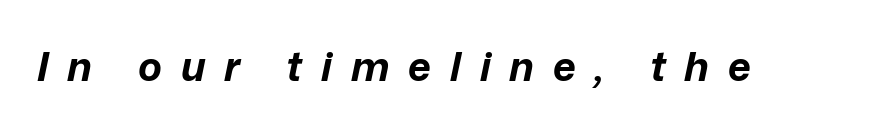
{"italic": "yes", "lean": "right", "slant_degrees": 12, "bold": "yes", "weight": "bold", "width": "normal", "stroke_contrast": "low", "x_height": "medium", "monospaced": "no", "underline": "no", "letter_spacing": "wide", "letter_spacing_em": 0.47, "glyph_px": 40}
